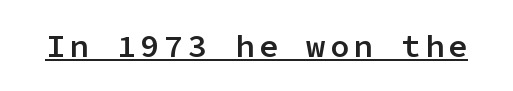
The image shows 32 px semibold sans-serif type, upright, monospaced; set underlined; low stroke contrast and a medium x-height.
